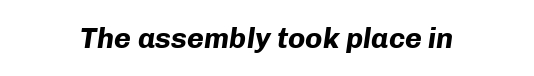
{"italic": "yes", "lean": "right", "slant_degrees": 8, "bold": "yes", "weight": "bold", "width": "normal", "stroke_contrast": "low", "x_height": "medium", "monospaced": "no", "underline": "no", "letter_spacing": "normal", "letter_spacing_em": 0.0, "glyph_px": 29}
